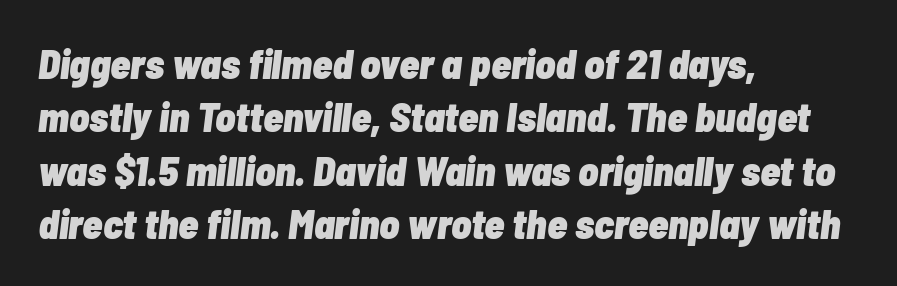
The image shows 41 px heavy, condensed type, italic (leaning right); set left-aligned, normal line spacing (1.3x), normal letter spacing, not underlined; low stroke contrast and a medium x-height.
